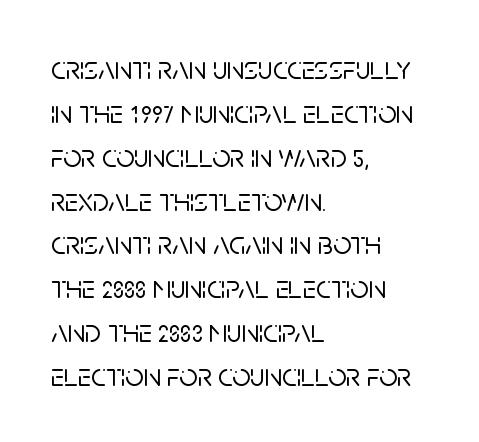
{"serif": "no", "italic": "no", "width": "normal", "stroke_contrast": "low", "x_height": "large", "monospaced": "no", "underline": "no", "align": "left", "line_spacing": "normal", "line_spacing_ratio": 1.37, "letter_spacing": "normal", "letter_spacing_em": 0.0, "glyph_px": 32}
